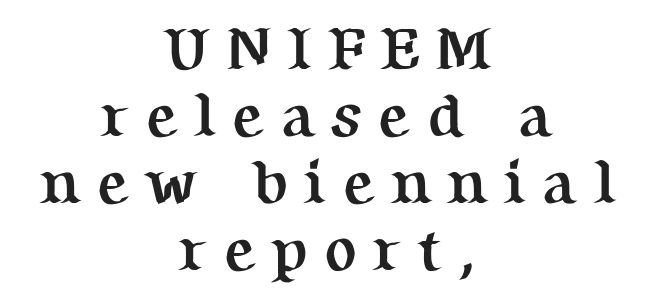
Italic: no, the glyphs are upright roman. You'd pick this weight for a headline — it's a proper bold. The letters are spread apart with noticeably loose tracking. You could barely slide anything between these rows. Has an underline been added? It has not.
